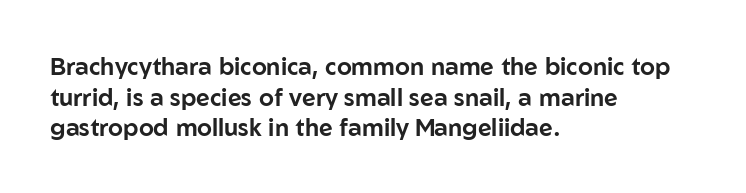
The image shows 24 px text type, upright; set left-aligned, normal line spacing (1.28x), normal letter spacing, not underlined.
